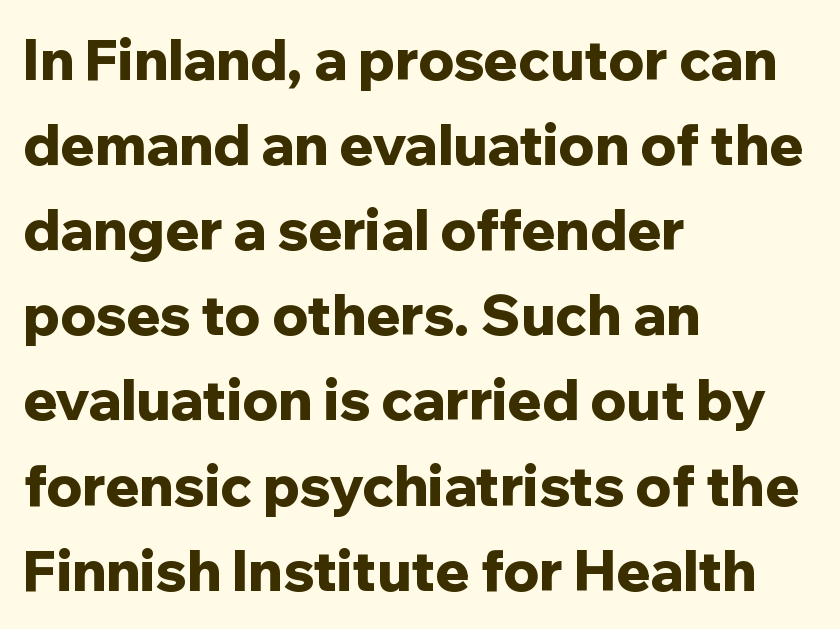
The strip under each line holds only bare page. Default kerning and tracking; the words read as compact shapes. Upright lettering throughout. I'd call this a sans setting — the letters go barefoot. The passage shown is emphatically bold.
